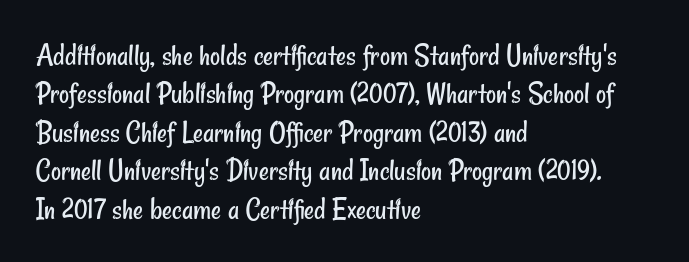
Q: Is the text bold? A: No.
Q: Is the typeface a serif or a sans-serif typeface? A: Sans-serif.
Q: Is the text underlined? A: No.
Q: How is the paragraph aligned? A: Left-aligned.
Q: Is the spacing between letters normal or unusually wide? A: Normal.
Q: Width (condensed, normal, or wide)? A: Condensed.
Q: Stroke contrast? A: Low.
Q: x-height? A: Small.
Q: Monospaced? A: No.
